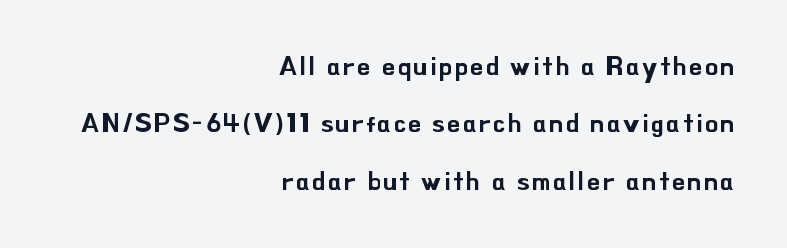
A great deal of white space separates one row of letters from the next. A clean baseline with only descenders dipping below it. Visually the block forms a straight wall on the right and a jagged coastline on the left. Every stem runs plumb, perpendicular to the baseline.
